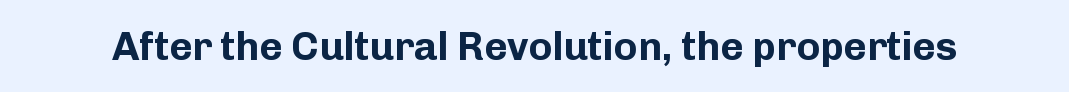
{"serif": "no", "italic": "no", "bold": "yes", "weight": "bold", "width": "normal", "stroke_contrast": "low", "x_height": "medium", "monospaced": "no", "underline": "no", "letter_spacing": "normal", "letter_spacing_em": 0.0, "glyph_px": 40}
